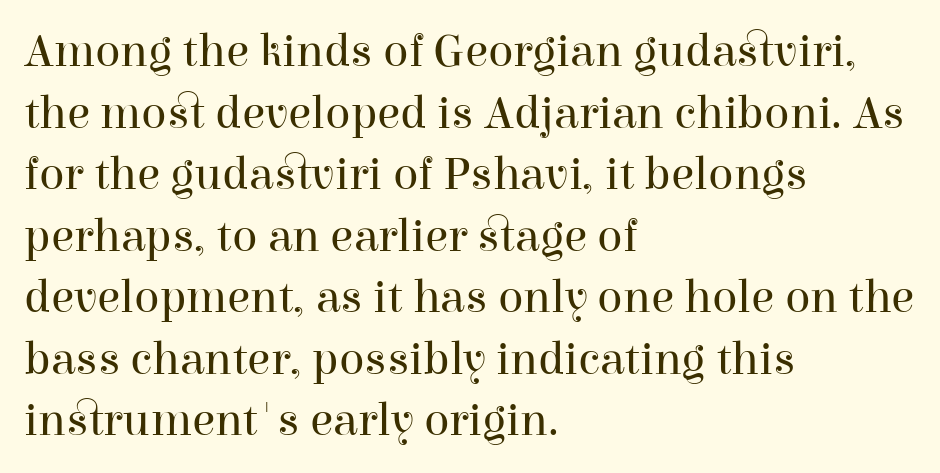
The image shows 47 px regular-weight serif type, upright; set left-aligned, normal line spacing (1.31x), normal letter spacing, not underlined; high stroke contrast and a medium x-height.
